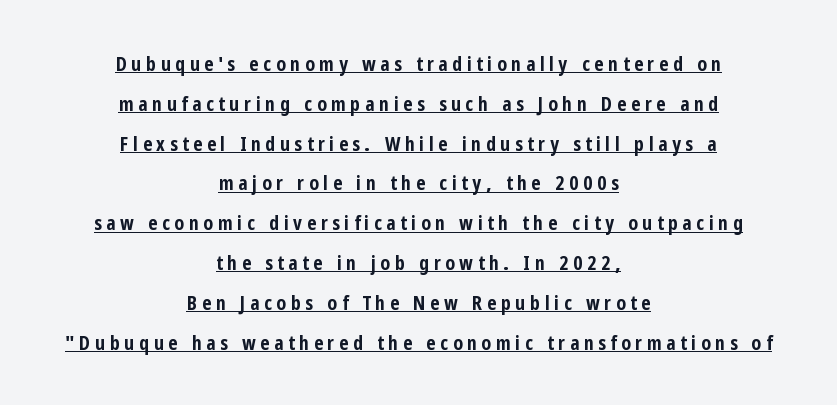
What's the leading like? Stretched, with rows far apart. Characters follow at a spacing far wider than the type designer built in. Designer's note — italics off, roman on. Typeset on center — no edge is straight.
